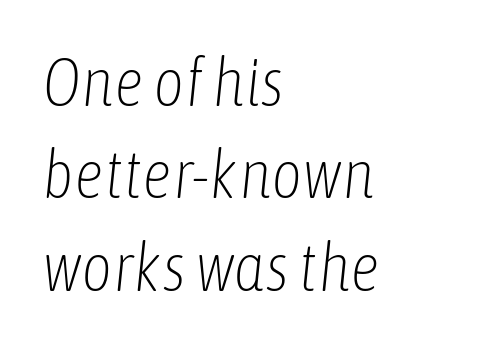
The image shows 67 px light, condensed type, italic (leaning right); set left-aligned, normal line spacing (1.38x), normal letter spacing, not underlined; low stroke contrast and a medium x-height.
